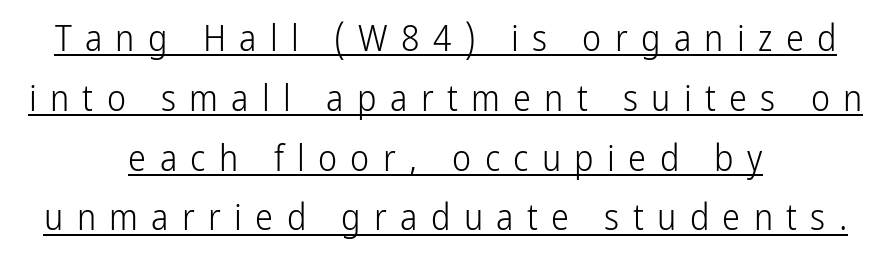
The passage shown is underscored from start to finish. The weight tops out at a normal text grade. You can tell it's not italic because the verticals are truly vertical. Proportional: the letters do not fall into vertical columns. The line-height multiplier appears to be the usual default.
